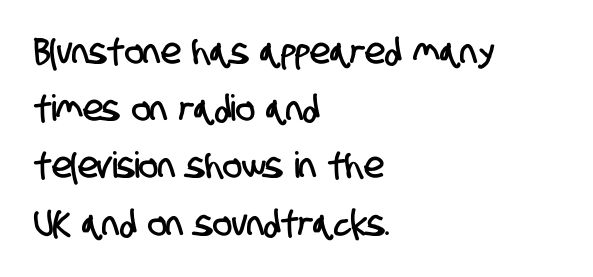
{"serif": "no", "width": "condensed", "stroke_contrast": "low", "x_height": "large", "monospaced": "no", "underline": "no", "align": "left", "line_spacing": "normal", "line_spacing_ratio": 1.59, "letter_spacing": "normal", "letter_spacing_em": 0.0, "glyph_px": 36}
